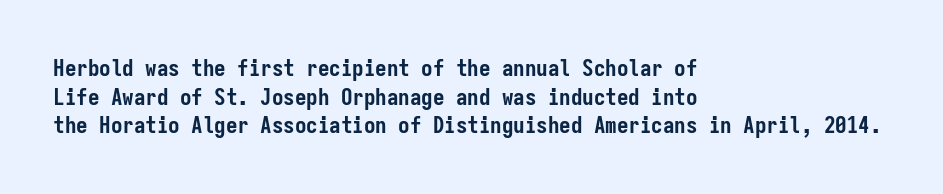
Q: Is the text bold? A: Yes.
Q: Is the text italic (slanted)? A: No, it is upright.
Q: Is the text underlined? A: No.
Q: How is the paragraph aligned? A: Left-aligned.
Q: Is the spacing between letters normal or unusually wide? A: Normal.
